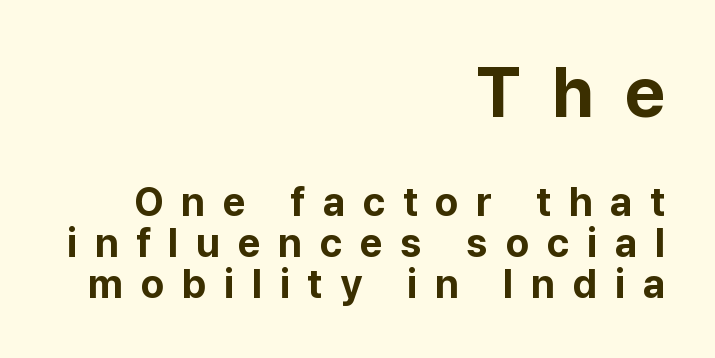
Serif or sans? Sans — the stroke terminals are bare. Horizontal alignment here is rightward, an uncommon choice for prose. Is the letter spacing exaggerated? Yes — the characters are pushed far apart. In terms of posture, this sample is upright.
